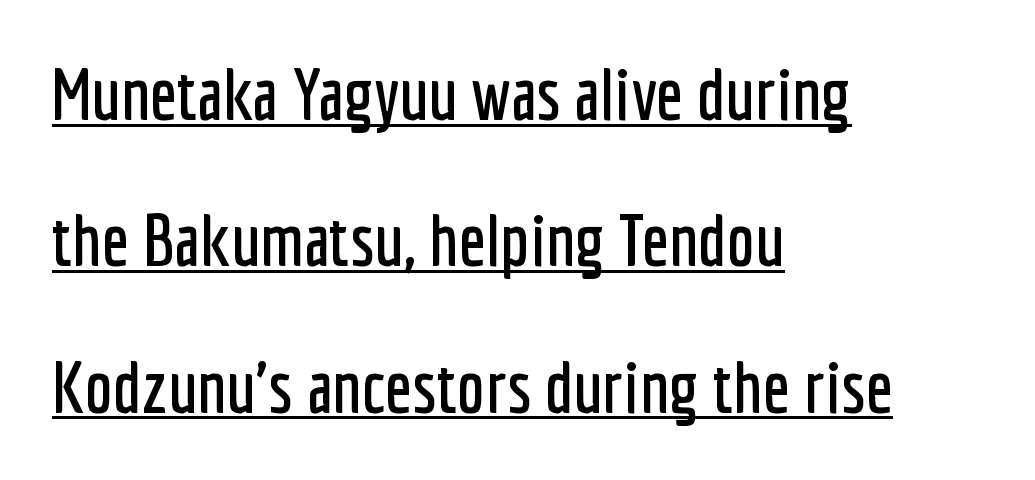
Summary of vertical rhythm: relaxed, with wide interline spacing. Does the type have serifs? No, each stem ends abruptly. The type sits square on the baseline with zero lean. Between one letter and the next there's only the usual sliver of space. Beneath each row of characters lies a ruled line.
